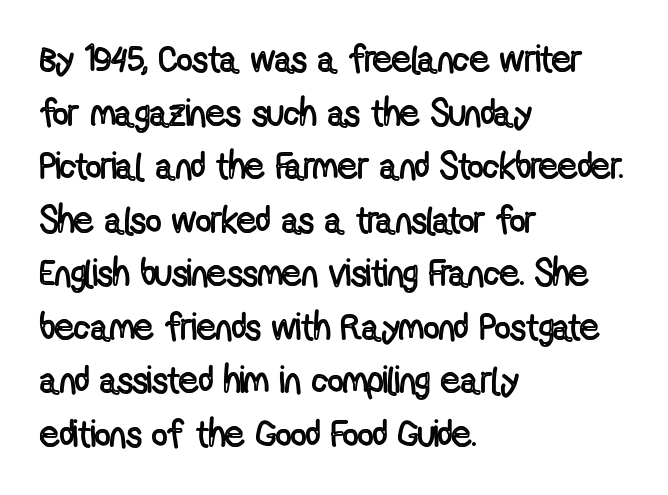
{"italic": "no", "width": "condensed", "x_height": "medium", "monospaced": "no", "underline": "no", "align": "left", "line_spacing": "normal", "line_spacing_ratio": 1.41, "letter_spacing": "normal", "letter_spacing_em": 0.0, "glyph_px": 38}
